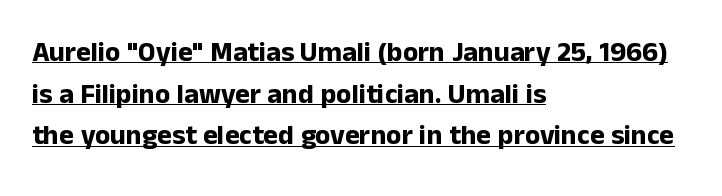
{"serif": "no", "italic": "no", "bold": "yes", "weight": "bold", "width": "normal", "stroke_contrast": "low", "x_height": "medium", "monospaced": "no", "underline": "yes", "align": "left", "line_spacing": "normal", "line_spacing_ratio": 1.49, "letter_spacing": "normal", "letter_spacing_em": 0.0, "glyph_px": 28}
